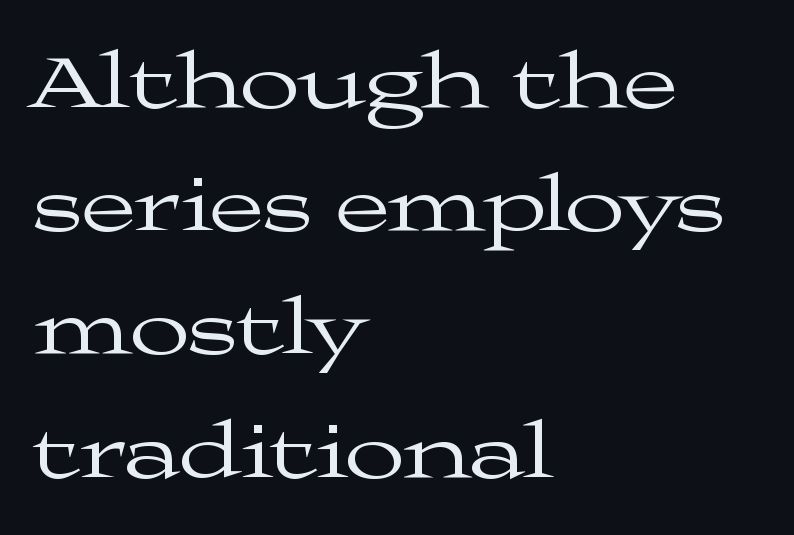
Q: Is the text bold? A: No.
Q: Is the text italic (slanted)? A: No, it is upright.
Q: Is the typeface a serif or a sans-serif typeface? A: Serif.
Q: Is the text underlined? A: No.
Q: How is the paragraph aligned? A: Left-aligned.
Q: Is the spacing between letters normal or unusually wide? A: Normal.
Q: Is the spacing between lines tight, normal or loose? A: Normal.
Q: Width (condensed, normal, or wide)? A: Wide.
Q: Stroke contrast? A: Medium.
Q: x-height? A: Medium.
Q: Monospaced? A: No.
